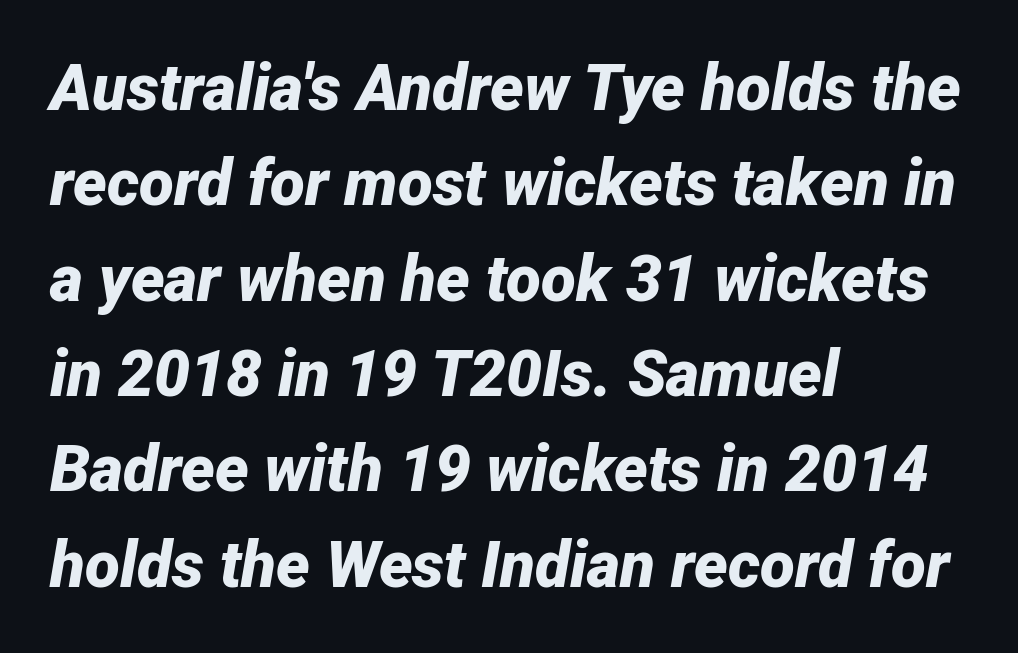
{"italic": "yes", "lean": "right", "slant_degrees": 12, "bold": "yes", "weight": "bold", "width": "normal", "stroke_contrast": "low", "x_height": "medium", "monospaced": "no", "underline": "no", "align": "left", "line_spacing": "normal", "line_spacing_ratio": 1.49, "letter_spacing": "normal", "letter_spacing_em": 0.0, "glyph_px": 64}
